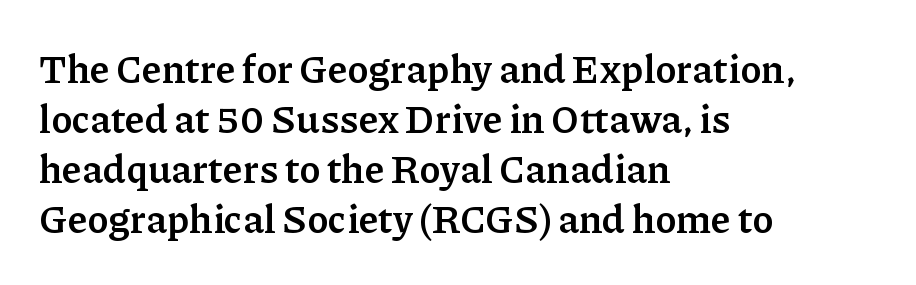
Q: Is the text bold? A: Yes.
Q: Is the text italic (slanted)? A: No, it is upright.
Q: Is the typeface a serif or a sans-serif typeface? A: Serif.
Q: Is the text underlined? A: No.
Q: How is the paragraph aligned? A: Left-aligned.
Q: Is the spacing between letters normal or unusually wide? A: Normal.
Q: Is the spacing between lines tight, normal or loose? A: Normal.
Q: Width (condensed, normal, or wide)? A: Normal.
Q: Stroke contrast? A: Low.
Q: x-height? A: Medium.
Q: Monospaced? A: No.
